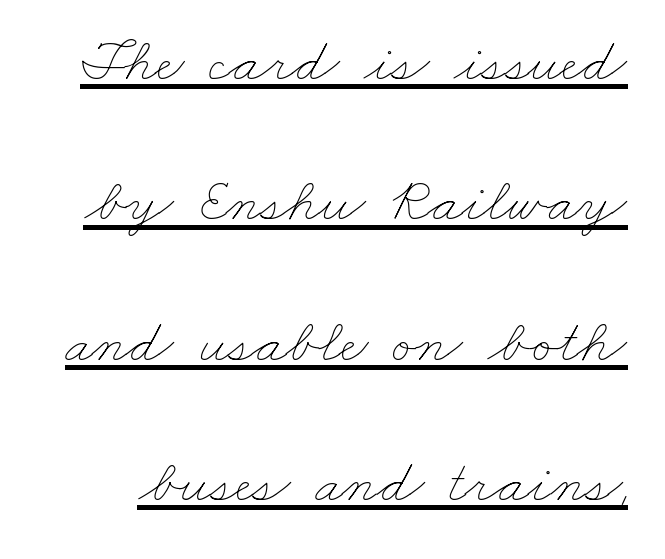
{"bold": "no", "weight": "thin", "width": "wide", "stroke_contrast": "low", "x_height": "small", "monospaced": "no", "underline": "yes", "line_spacing": "loose", "line_spacing_ratio": 2.3, "letter_spacing": "normal", "letter_spacing_em": 0.0, "glyph_px": 61}
